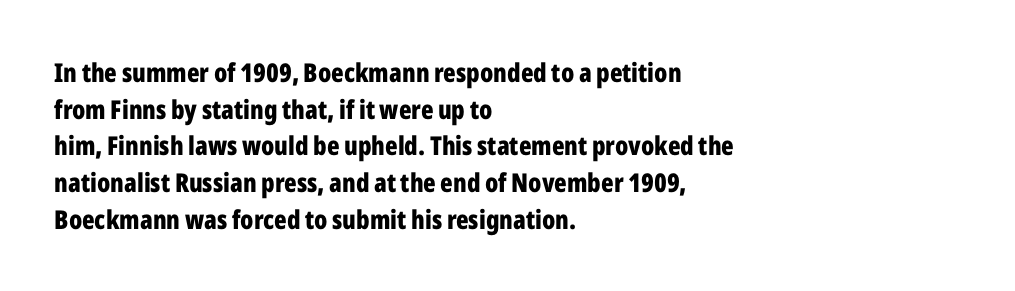
{"italic": "no", "bold": "yes", "underline": "no", "align": "left", "line_spacing": "normal", "line_spacing_ratio": 1.41, "letter_spacing": "normal", "letter_spacing_em": 0.0, "glyph_px": 26}
